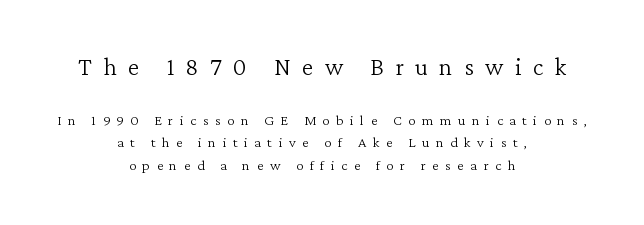
Q: Is the text bold? A: No.
Q: Is the text italic (slanted)? A: No, it is upright.
Q: Is the text underlined? A: No.
Q: How is the paragraph aligned? A: Centered.
Q: Is the spacing between letters normal or unusually wide? A: Unusually wide.
Q: Is the spacing between lines tight, normal or loose? A: Normal.
Q: Which block of text is set in a larger size, the first (top) or the second (bottom)? A: The first (top) one.
